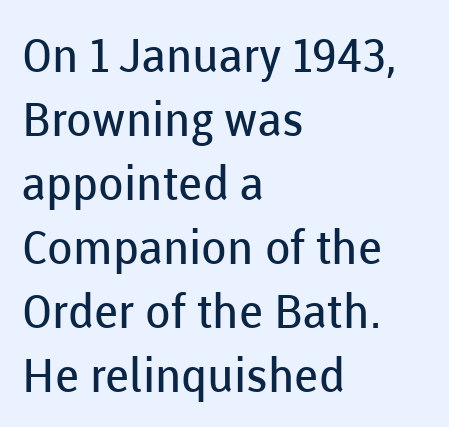
Q: Is the text bold? A: No.
Q: Is the text italic (slanted)? A: No, it is upright.
Q: Is the typeface a serif or a sans-serif typeface? A: Sans-serif.
Q: Is the text underlined? A: No.
Q: How is the paragraph aligned? A: Left-aligned.
Q: Is the spacing between letters normal or unusually wide? A: Normal.
Q: Is the spacing between lines tight, normal or loose? A: Normal.
Q: Width (condensed, normal, or wide)? A: Normal.
Q: Stroke contrast? A: Low.
Q: x-height? A: Medium.
Q: Monospaced? A: No.
